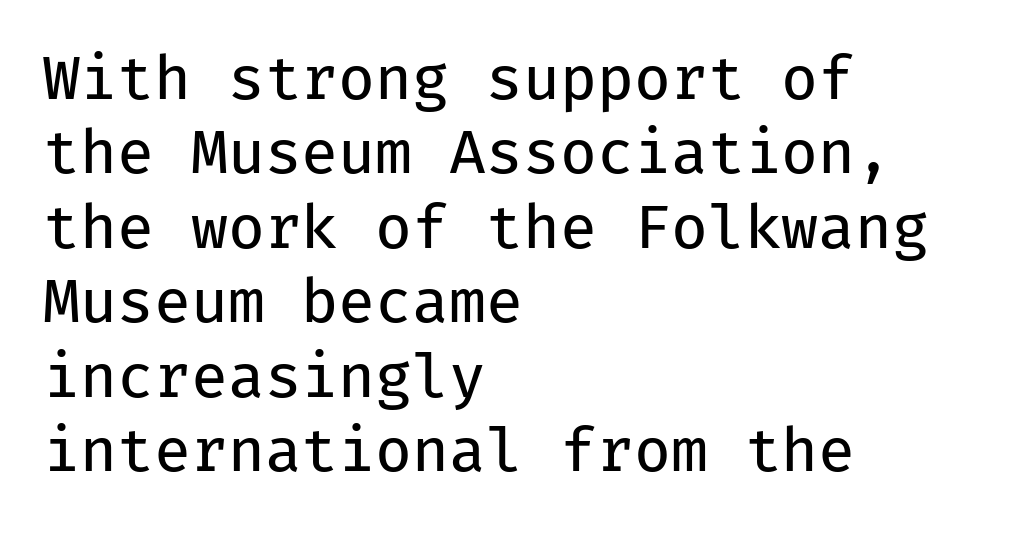
{"serif": "no", "italic": "no", "bold": "no", "weight": "regular", "width": "normal", "stroke_contrast": "low", "x_height": "medium", "monospaced": "yes", "underline": "no", "align": "left", "line_spacing_ratio": 1.24, "letter_spacing": "normal", "letter_spacing_em": 0.0, "glyph_px": 60}
